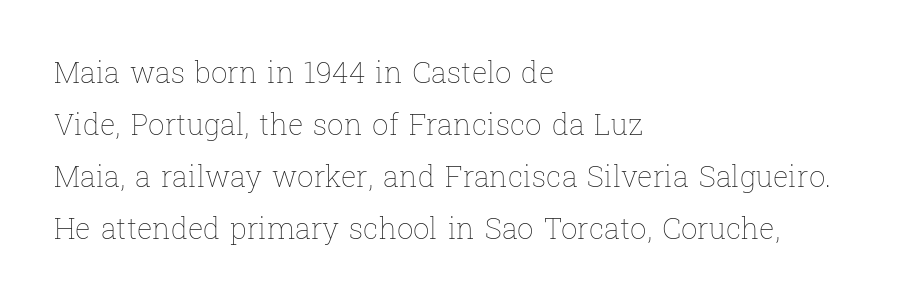
Q: Is the text bold? A: No.
Q: Is the text italic (slanted)? A: No, it is upright.
Q: Is the text underlined? A: No.
Q: How is the paragraph aligned? A: Left-aligned.
Q: Is the spacing between letters normal or unusually wide? A: Normal.
Q: Width (condensed, normal, or wide)? A: Normal.
Q: Stroke contrast? A: Low.
Q: x-height? A: Medium.
Q: Monospaced? A: No.
